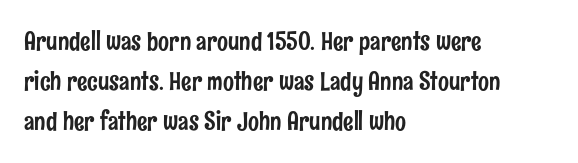
Q: Is the text italic (slanted)? A: No, it is upright.
Q: Is the text underlined? A: No.
Q: How is the paragraph aligned? A: Left-aligned.
Q: Is the spacing between letters normal or unusually wide? A: Normal.
Q: Is the spacing between lines tight, normal or loose? A: Normal.
